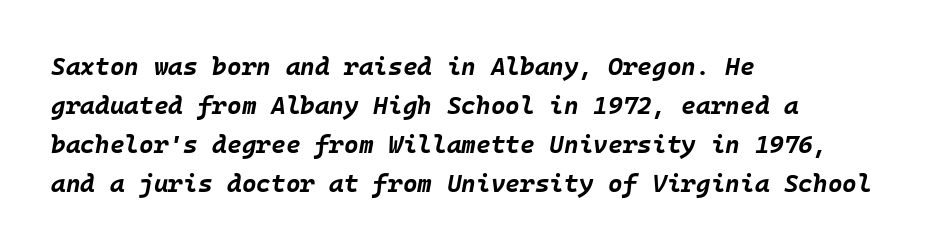
Notice how descenders clear the ascenders below comfortably — that's standard leading. If you drew a line through each stem, it would be angled. Each glyph is drawn with heavy, bold strokes. Casual observation: everything's shoved over to the left.
